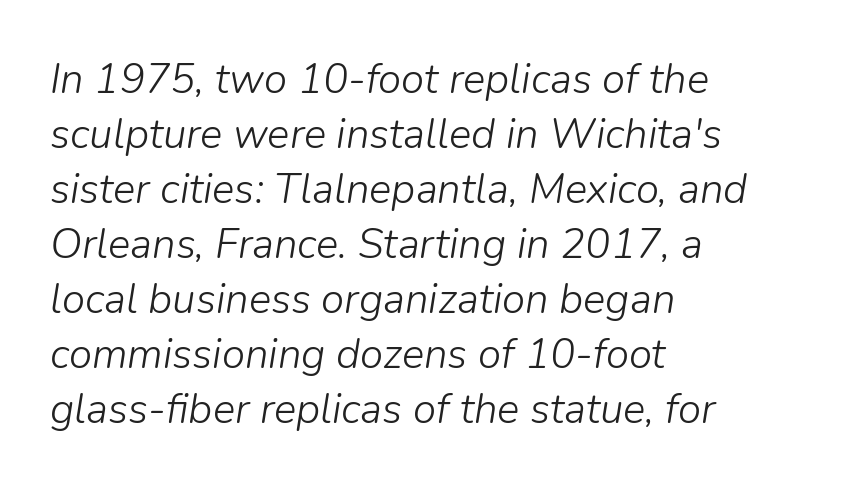
{"italic": "yes", "lean": "right", "slant_degrees": 9, "bold": "no", "weight": "light", "width": "normal", "stroke_contrast": "low", "x_height": "medium", "monospaced": "no", "underline": "no", "align": "left", "line_spacing": "normal", "line_spacing_ratio": 1.31, "letter_spacing": "normal", "letter_spacing_em": 0.0, "glyph_px": 42}
